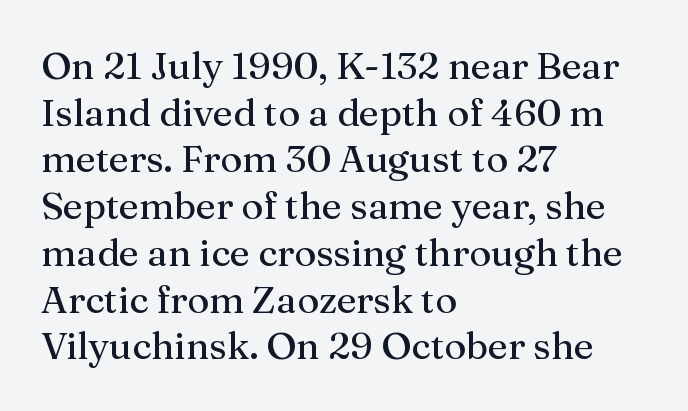
The image shows 38 px regular-weight serif type, upright; set left-aligned, line spacing 1.23x, normal letter spacing, not underlined; medium stroke contrast and a medium x-height.
